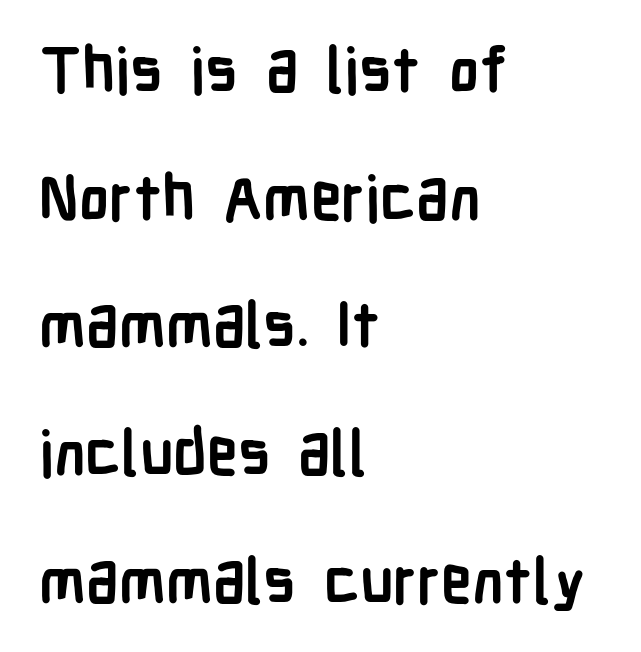
{"serif": "no", "italic": "no", "bold": "yes", "weight": "semibold", "width": "condensed", "stroke_contrast": "low", "x_height": "medium", "monospaced": "no", "underline": "no", "align": "left", "line_spacing": "loose", "line_spacing_ratio": 2.06, "letter_spacing": "normal", "letter_spacing_em": 0.0, "glyph_px": 62}
